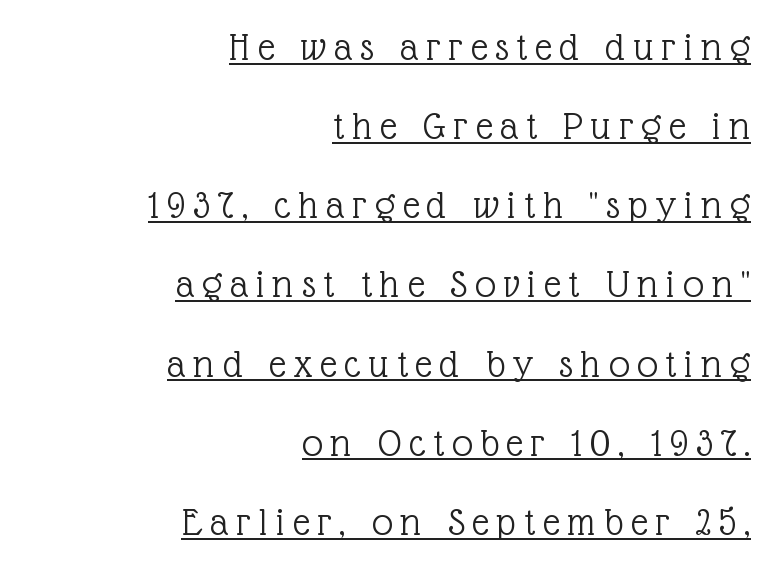
The image shows 41 px light serif type, upright; set right-aligned, loose line spacing (1.93x), unusually wide letter spacing (+0.2 em), underlined; a medium x-height.
